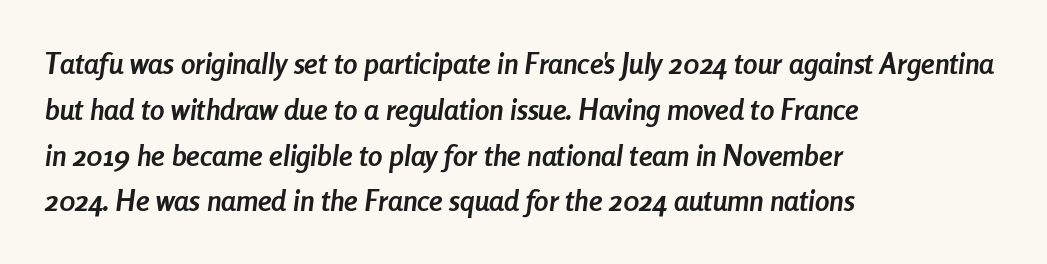
{"italic": "yes", "lean": "right", "slant_degrees": 8, "bold": "yes", "weight": "semibold", "width": "condensed", "stroke_contrast": "low", "x_height": "medium", "monospaced": "no", "underline": "no", "align": "left", "line_spacing": "normal", "line_spacing_ratio": 1.58, "letter_spacing": "normal", "letter_spacing_em": 0.0, "glyph_px": 29}
